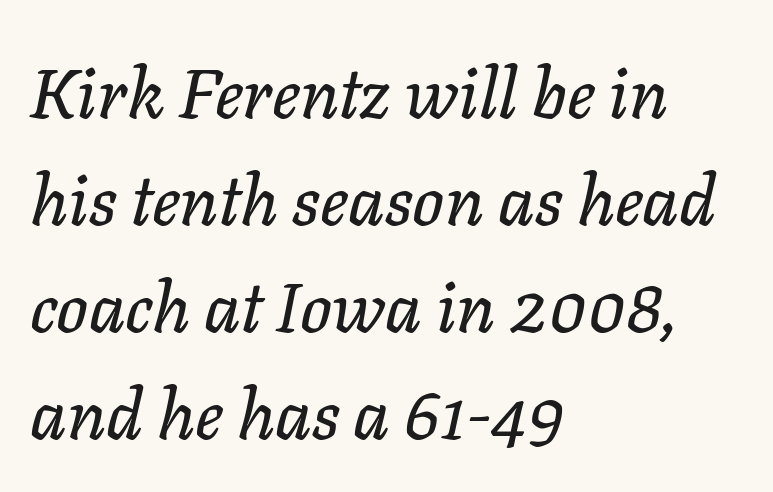
The image shows 70 px text type, italic (leaning right); set left-aligned, normal line spacing (1.53x), normal letter spacing, not underlined; low stroke contrast and a medium x-height.
